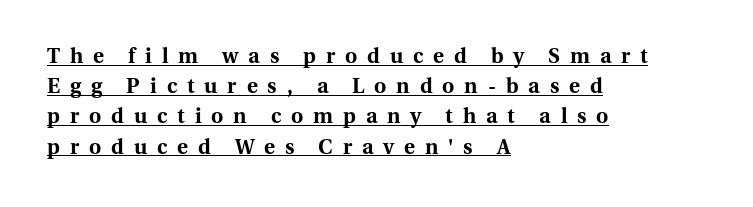
The image shows 21 px bold type, upright; set left-aligned, normal line spacing (1.44x), unusually wide letter spacing (+0.47 em), underlined.
